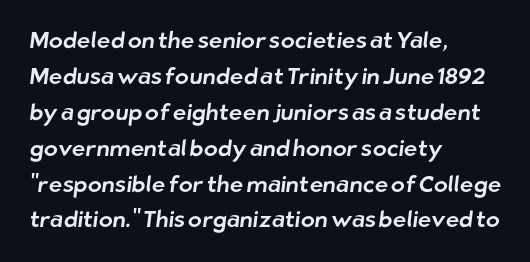
The image shows 23 px text type; set left-aligned, normal line spacing (1.56x), normal letter spacing, not underlined.
